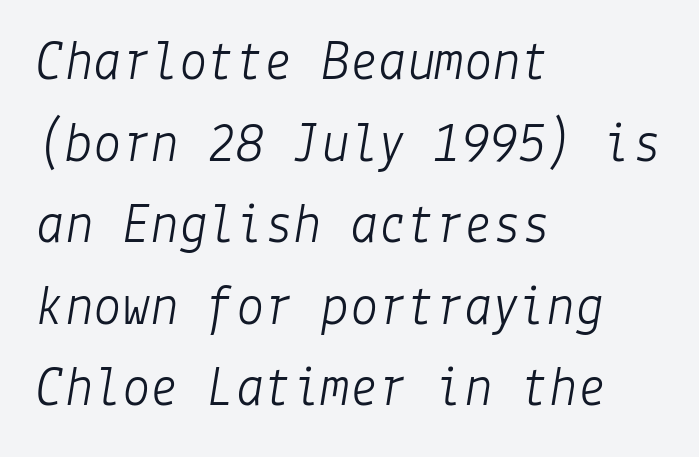
{"italic": "yes", "lean": "right", "slant_degrees": 9, "bold": "no", "weight": "light", "width": "normal", "stroke_contrast": "low", "x_height": "medium", "underline": "no", "align": "left", "line_spacing": "normal", "line_spacing_ratio": 1.43, "letter_spacing": "normal", "letter_spacing_em": 0.0, "glyph_px": 57}
